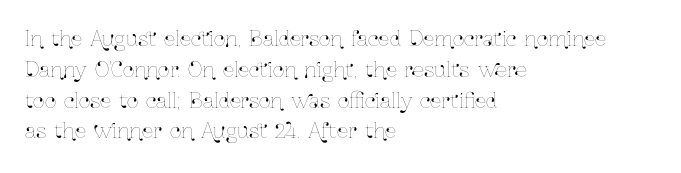
Letter spacing: default. This rendering uses left alignment, leaving the right contour irregular. The axis of the letterforms is exactly vertical. Evenly set lines give the paragraph a standard silhouette.
